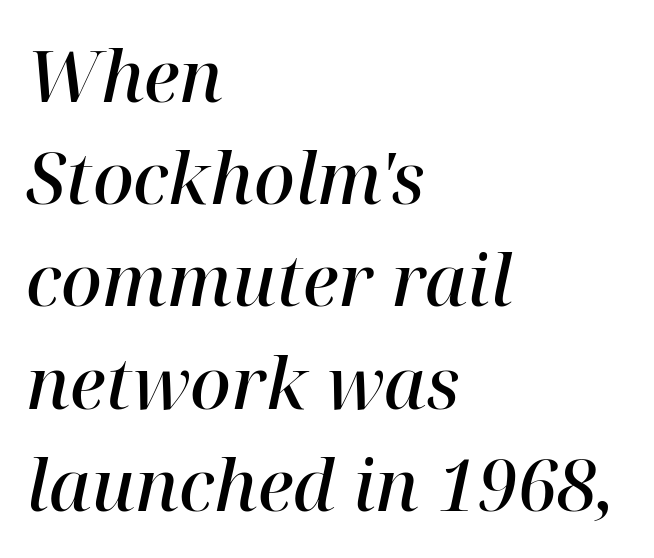
Leading: standard. This sample is left-justified, so line endings fall wherever the words run out. Letter spacing: default. Nobody drew a line under any word here. This sample uses an oblique cut, with every glyph tilted off the vertical. Do the characters align in a grid? No, the font is proportional.
